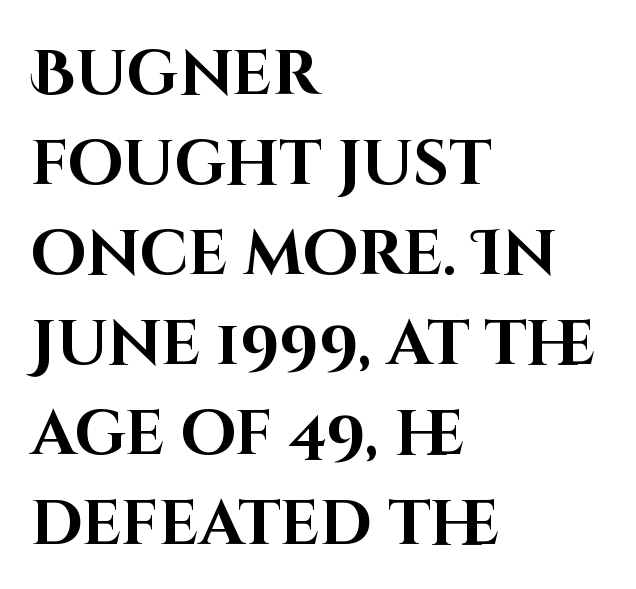
The image shows 63 px bold sans-serif type, upright; set left-aligned, normal line spacing (1.43x), normal letter spacing, not underlined; high stroke contrast and a large x-height.
